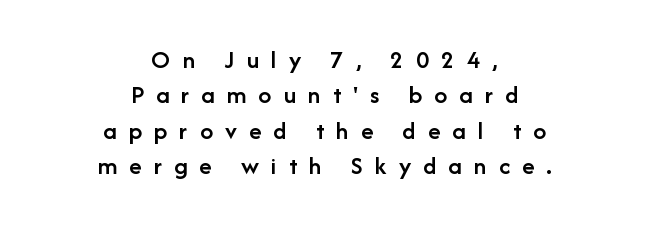
{"italic": "no", "bold": "semi", "underline": "no", "align": "center", "line_spacing": "normal", "line_spacing_ratio": 1.36, "letter_spacing": "wide", "letter_spacing_em": 0.46, "glyph_px": 26}
